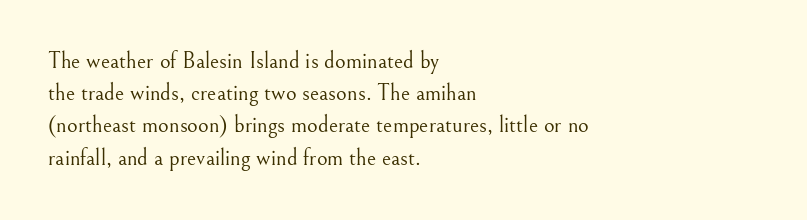
{"italic": "no", "bold": "no", "underline": "no", "align": "left", "line_spacing": "normal", "line_spacing_ratio": 1.4, "letter_spacing": "normal", "letter_spacing_em": 0.0, "glyph_px": 23}
